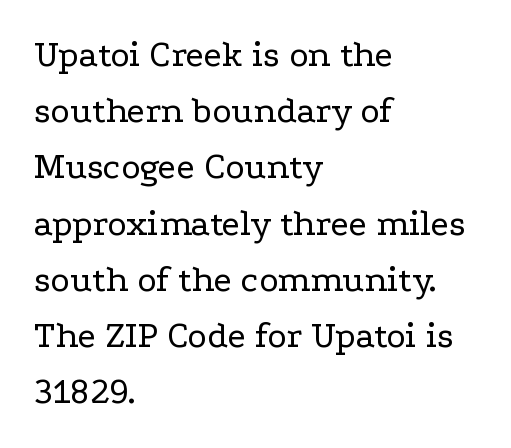
Line spacing here is normal. Stroke terminals: seriffed. Underline: absent. Spacing between characters is what you'd get straight out of the box. Quick note: not italic, upright.
